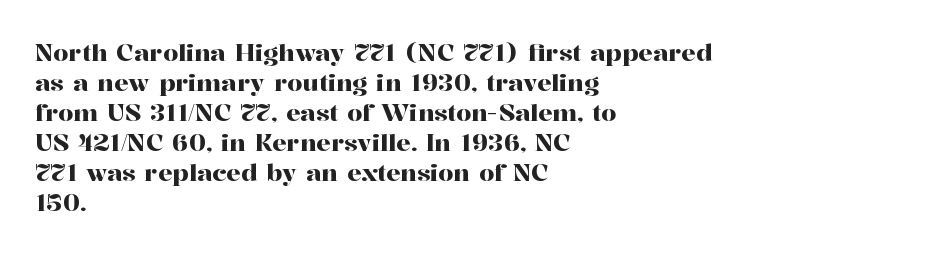
{"italic": "no", "underline": "no", "align": "left", "line_spacing": "normal", "line_spacing_ratio": 1.25, "letter_spacing": "normal", "letter_spacing_em": 0.0, "glyph_px": 24}
